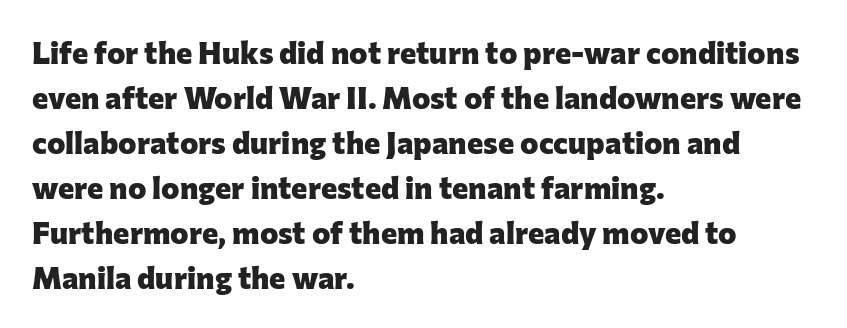
The image shows 31 px heavy sans-serif type, upright; set left-aligned, normal line spacing (1.45x), normal letter spacing, not underlined; low stroke contrast and a medium x-height.
